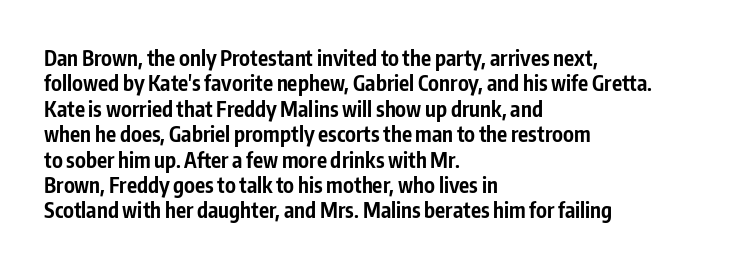
The gaps between neighbouring characters are ordinary and unremarkable. Heavy, bold letterforms. Posture: straight, roman, zero tilt. Caption: multi-line text, flush left, ragged right. Clear beneath every line of the passage.
